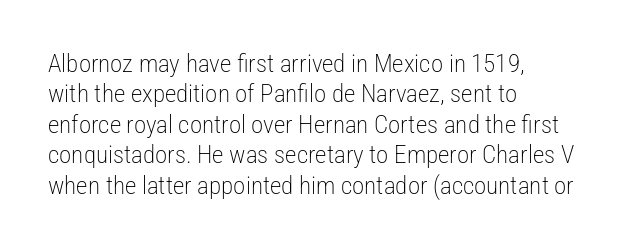
Q: Is the text bold? A: No.
Q: Is the text italic (slanted)? A: No, it is upright.
Q: Is the text underlined? A: No.
Q: How is the paragraph aligned? A: Left-aligned.
Q: Is the spacing between letters normal or unusually wide? A: Normal.
